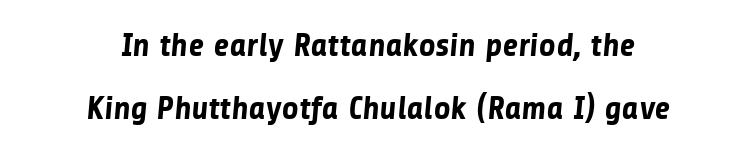
The line texture is even and compact thanks to regular tracking. This sample is center-justified, so both line endings float freely. If you measured baseline to baseline, you'd find a long distance. This rendering employs a face without finishing strokes, i.e., a sans-serif. Note the varied advance widths — an 'i' is clearly narrower than an 'm'.
